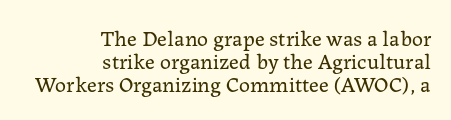
{"italic": "no", "bold": "no", "underline": "no", "align": "right", "line_spacing": "tight", "line_spacing_ratio": 1.05, "letter_spacing": "normal", "letter_spacing_em": 0.0, "glyph_px": 22}
